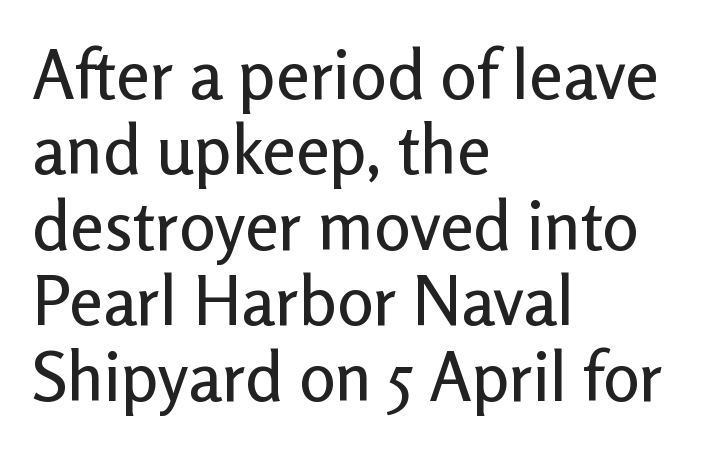
This rendering leaves character spacing at its baseline value. Each letter keeps its own natural width here, so spacing adapts to shape. Style check: upright. The rendering anchors every line to the left-hand side.
